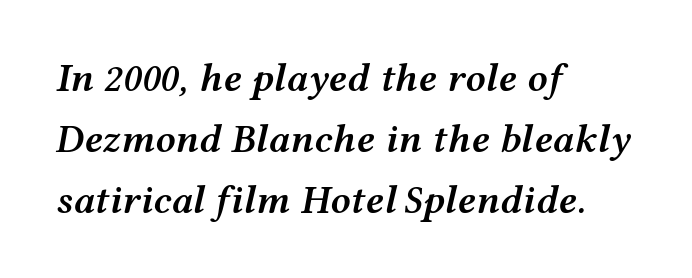
This sample uses an oblique cut, with every glyph tilted off the vertical. Is the block centered? No — it sits flush against the left margin. A normal amount of white space separates one row of letters from the next. You could not count columns in this text — the font is proportionally spaced. Is the letter spacing exaggerated? No — it looks like the ordinary default. Just letters on the line, the space beneath them empty.
